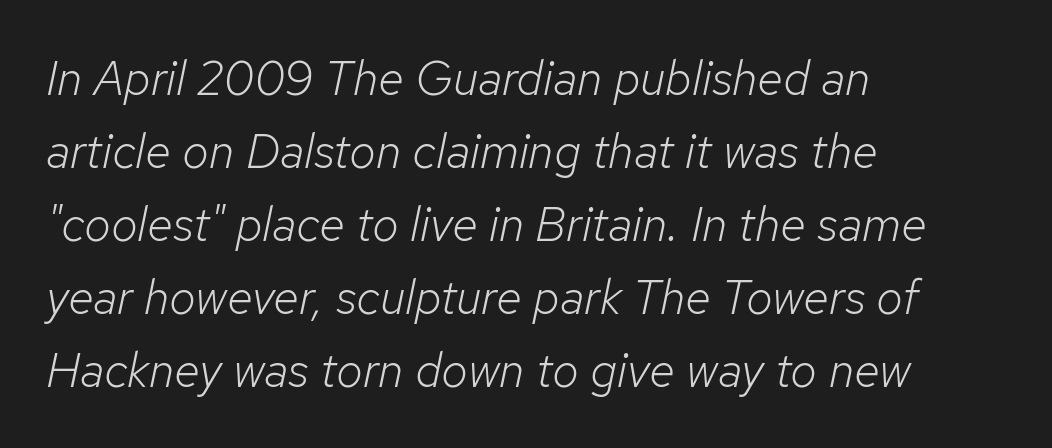
{"italic": "yes", "lean": "right", "slant_degrees": 12, "bold": "no", "weight": "light", "width": "normal", "stroke_contrast": "low", "x_height": "medium", "monospaced": "no", "underline": "no", "align": "left", "line_spacing": "normal", "line_spacing_ratio": 1.52, "letter_spacing": "normal", "letter_spacing_em": 0.0, "glyph_px": 48}
